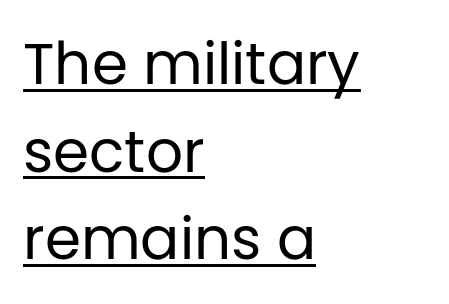
{"serif": "no", "italic": "no", "bold": "no", "weight": "regular", "width": "normal", "stroke_contrast": "low", "x_height": "large", "monospaced": "no", "underline": "yes", "align": "left", "line_spacing": "normal", "line_spacing_ratio": 1.51, "letter_spacing": "normal", "letter_spacing_em": 0.0, "glyph_px": 58}
